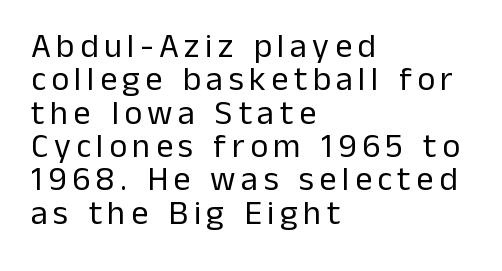
{"serif": "no", "italic": "no", "bold": "no", "weight": "regular", "width": "normal", "stroke_contrast": "low", "x_height": "medium", "monospaced": "no", "underline": "no", "align": "left", "line_spacing": "tight", "line_spacing_ratio": 0.98, "glyph_px": 34}
